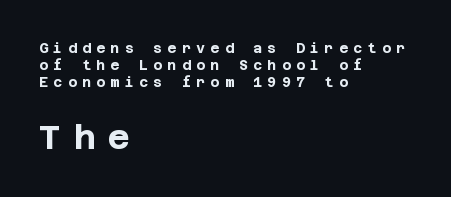
Q: Is the text bold? A: Yes.
Q: Is the text italic (slanted)? A: No, it is upright.
Q: Is the typeface a serif or a sans-serif typeface? A: Sans-serif.
Q: Is the text underlined? A: No.
Q: How is the paragraph aligned? A: Left-aligned.
Q: Is the spacing between letters normal or unusually wide? A: Unusually wide.
Q: Which block of text is set in a larger size, the first (top) or the second (bottom)? A: The second (bottom) one.
Q: Width (condensed, normal, or wide)? A: Normal.
Q: Stroke contrast? A: Low.
Q: x-height? A: Large.
